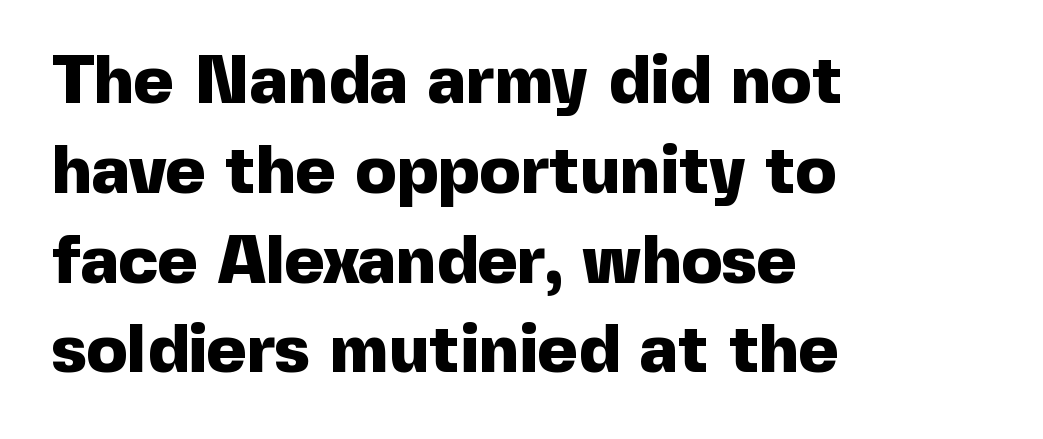
{"serif": "no", "italic": "no", "bold": "yes", "weight": "heavy", "width": "normal", "x_height": "medium", "monospaced": "no", "underline": "no", "align": "left", "line_spacing": "normal", "line_spacing_ratio": 1.32, "letter_spacing": "normal", "letter_spacing_em": 0.0, "glyph_px": 68}
